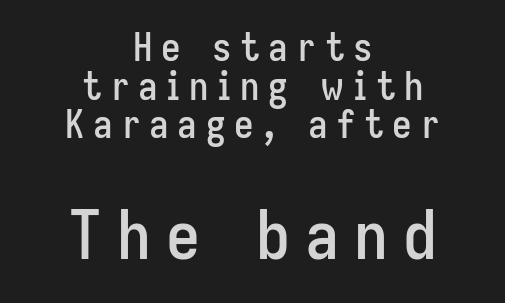
Q: Is the text italic (slanted)? A: No, it is upright.
Q: Is the typeface a serif or a sans-serif typeface? A: Sans-serif.
Q: Is the text underlined? A: No.
Q: How is the paragraph aligned? A: Centered.
Q: Is the spacing between letters normal or unusually wide? A: Unusually wide.
Q: Is the spacing between lines tight, normal or loose? A: Tight.
Q: Which block of text is set in a larger size, the first (top) or the second (bottom)? A: The second (bottom) one.
Q: Width (condensed, normal, or wide)? A: Condensed.
Q: Stroke contrast? A: Low.
Q: x-height? A: Medium.
Q: Monospaced? A: No.
